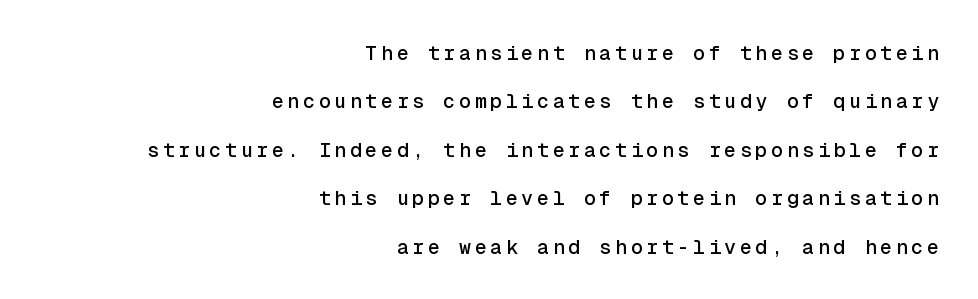
Rule under the text: the space is simply empty. Quick note: interline space is abundant. Compared with a flush-left layout, this one pins lines to the opposite, right side. This sample uses an upright cut, with every glyph sitting square on the baseline.
